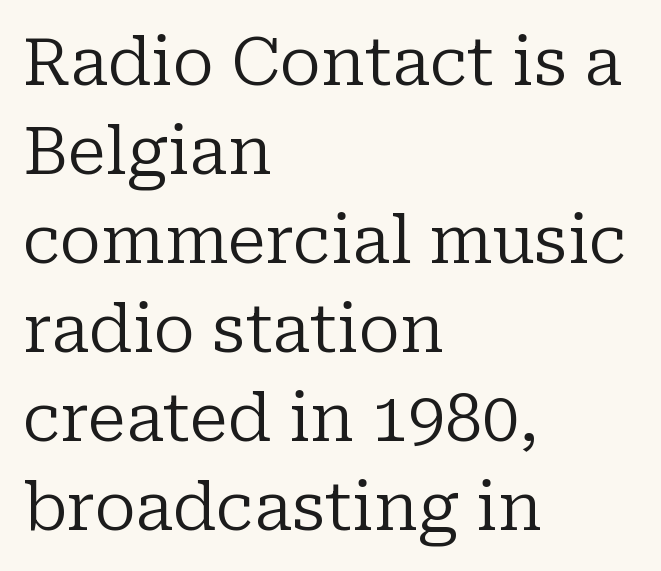
The image shows 66 px regular-weight serif type, upright; set left-aligned, normal line spacing (1.35x), normal letter spacing, not underlined; low stroke contrast and a medium x-height.
